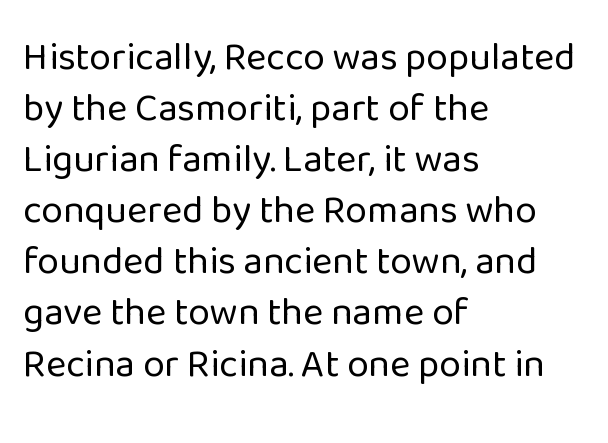
Is this a fixed-width face? No — the glyphs have proportional, varying widths. Letters rest on an invisible, unmarked baseline. The horizontal fit of the characters is conventional and even. Quick note: interline space is typical. Caption: face not bold, strokes unweighted. The rendering anchors every line to the left-hand side.
